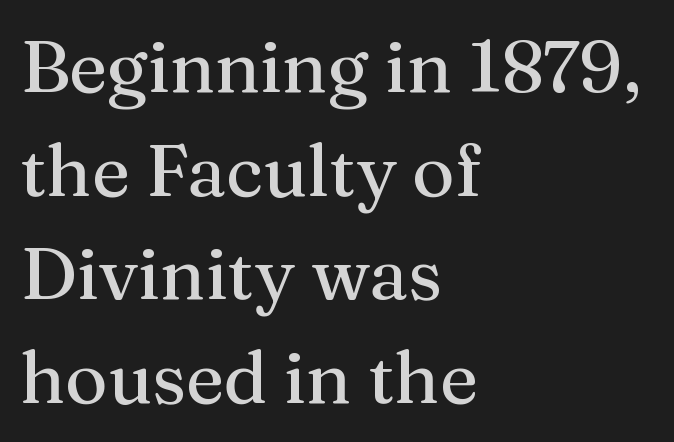
Each word holds together tightly as a unit, with standard inter-letter gaps. Serifs: yes, visible at the terminals of the letterforms. Descenders are the only things crossing below the line. If you measured baseline to baseline, you'd find a middling distance. It's the straight-up-and-down kind of type.
